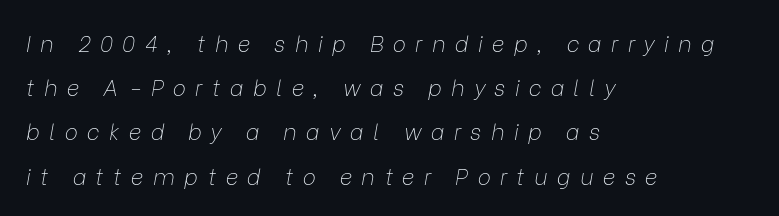
The image shows 22 px text type, italic (leaning right); set left-aligned, loose line spacing (2.01x), unusually wide letter spacing (+0.43 em), not underlined.
